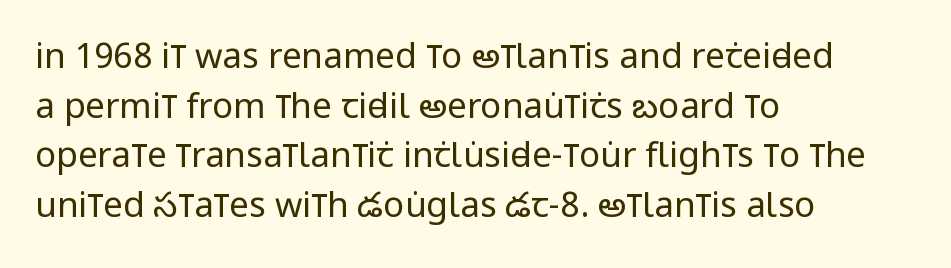
Q: Is the text bold? A: No.
Q: Is the text italic (slanted)? A: No, it is upright.
Q: Is the typeface a serif or a sans-serif typeface? A: Sans-serif.
Q: Is the text underlined? A: No.
Q: How is the paragraph aligned? A: Left-aligned.
Q: Is the spacing between letters normal or unusually wide? A: Normal.
Q: Is the spacing between lines tight, normal or loose? A: Normal.
Q: Width (condensed, normal, or wide)? A: Condensed.
Q: Stroke contrast? A: Low.
Q: x-height? A: Large.
Q: Monospaced? A: No.
